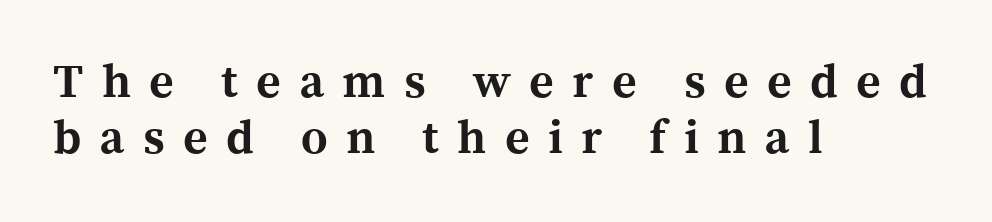
The image shows 47 px bold serif type, upright; set left-aligned, line spacing 1.19x, unusually wide letter spacing (+0.39 em), not underlined; a medium x-height.
